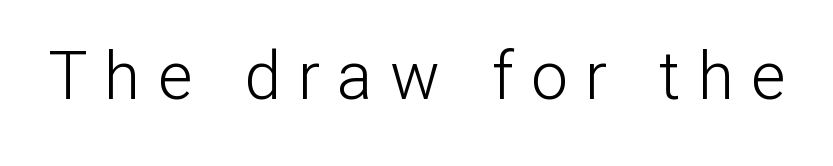
The image shows 66 px light sans-serif type, upright; set unusually wide letter spacing (+0.26 em), not underlined; low stroke contrast and a medium x-height.
